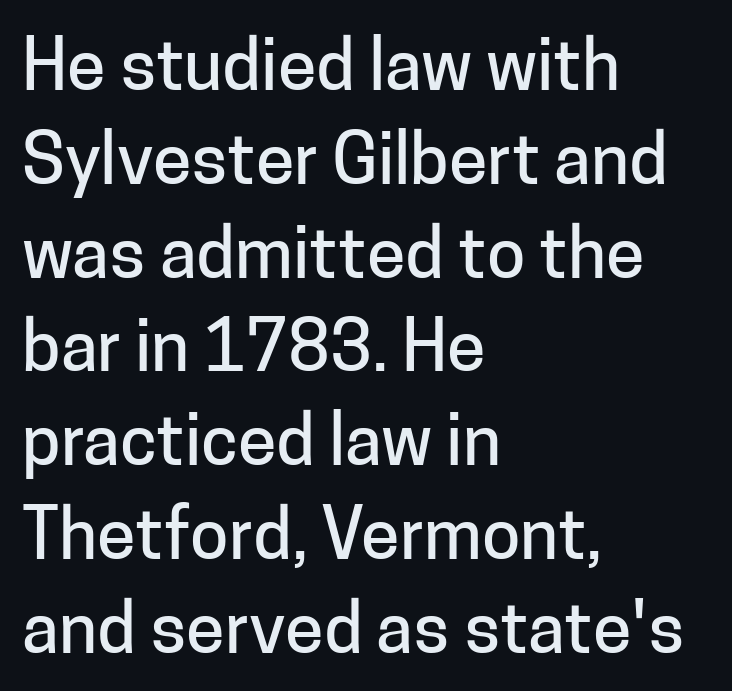
These lines stack with their left ends in a neat column. The space beneath each line is pristine and unruled. Italic: no, the glyphs are upright roman. Letter spacing: default.
